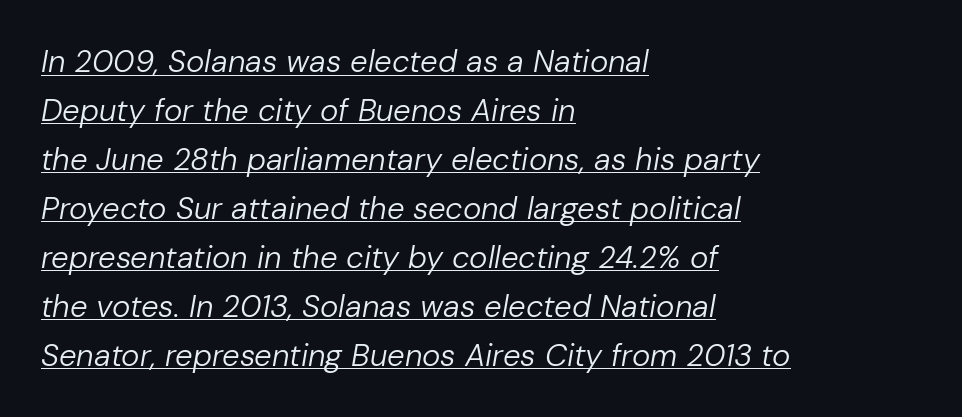
Evenly set lines give the paragraph a standard silhouette. Students, note that the glyphs here touch the page at normal intervals. Varying glyph widths throughout — classic text-font behaviour. All the whitespace from short lines collects on the right. These lines were composed using italics.
